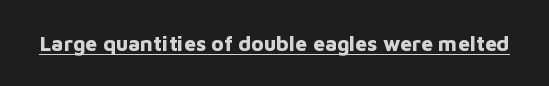
The image shows 21 px bold type, upright; set normal letter spacing, underlined.
